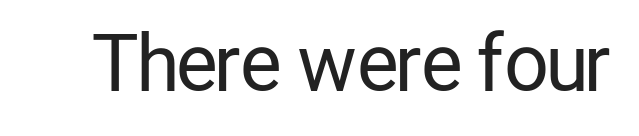
{"serif": "no", "italic": "no", "bold": "no", "weight": "regular", "width": "condensed", "stroke_contrast": "low", "x_height": "medium", "monospaced": "no", "underline": "no", "letter_spacing": "normal", "letter_spacing_em": 0.0, "glyph_px": 77}
